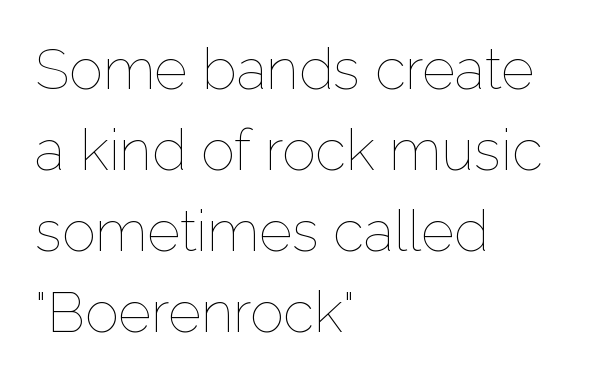
The image shows 57 px thin type, upright; set left-aligned, normal line spacing (1.42x), normal letter spacing, not underlined; low stroke contrast and a medium x-height.
